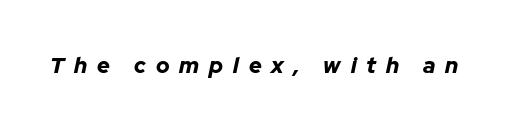
The image shows 22 px bold type, italic (leaning right); set unusually wide letter spacing (+0.45 em), not underlined.
